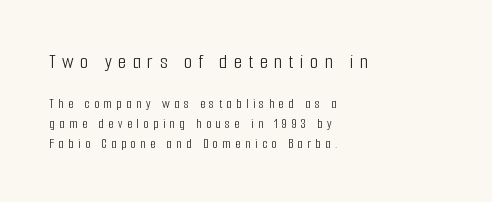
Q: Is the text bold? A: No.
Q: Is the text italic (slanted)? A: No, it is upright.
Q: Is the text underlined? A: No.
Q: How is the paragraph aligned? A: Left-aligned.
Q: Is the spacing between letters normal or unusually wide? A: Unusually wide.
Q: Is the spacing between lines tight, normal or loose? A: Normal.
Q: Which block of text is set in a larger size, the first (top) or the second (bottom)? A: The first (top) one.
